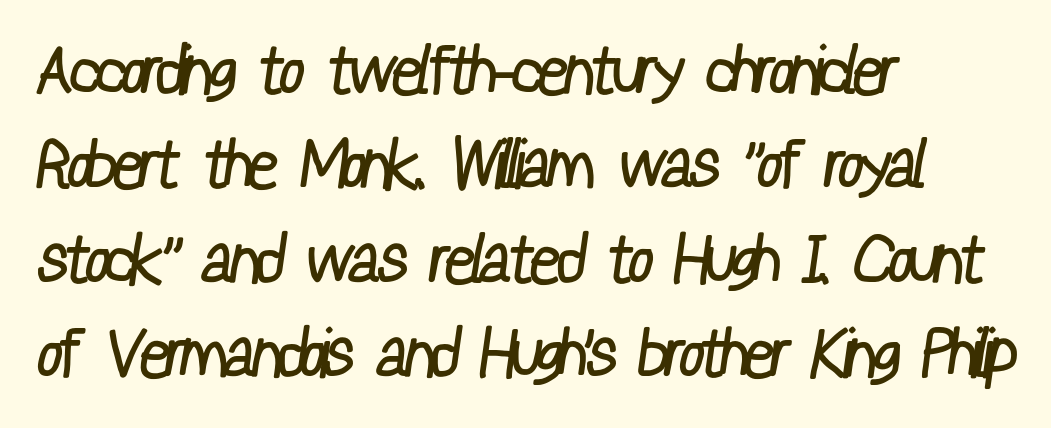
Q: Is the text bold? A: No.
Q: Is the typeface a serif or a sans-serif typeface? A: Sans-serif.
Q: Is the text underlined? A: No.
Q: How is the paragraph aligned? A: Left-aligned.
Q: Is the spacing between letters normal or unusually wide? A: Normal.
Q: Is the spacing between lines tight, normal or loose? A: Normal.
Q: Width (condensed, normal, or wide)? A: Condensed.
Q: Stroke contrast? A: Low.
Q: x-height? A: Medium.
Q: Monospaced? A: No.
